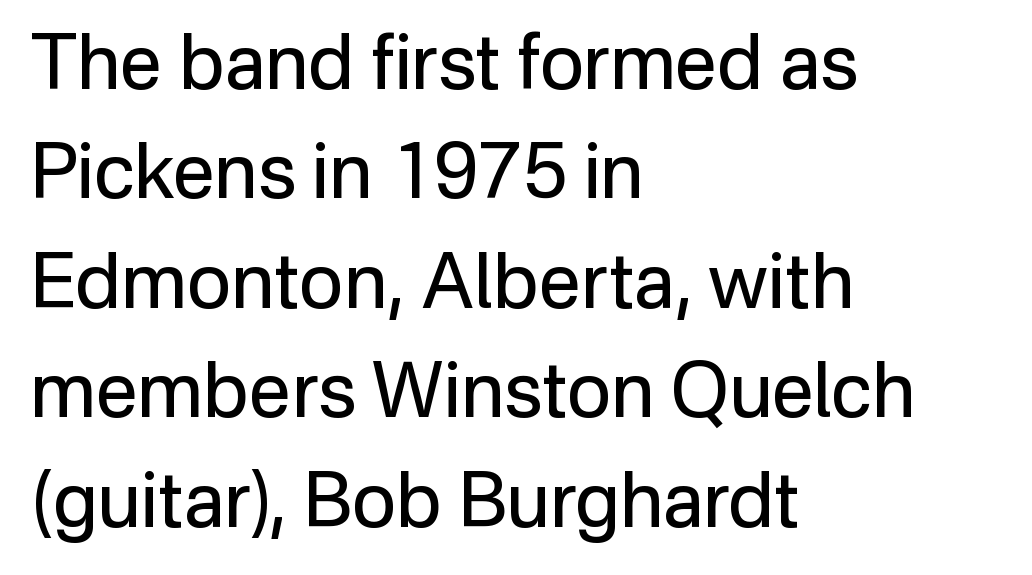
Character widths vary here, with narrow letters taking less room than wide ones. Lines of text with bare space underneath. Honestly, the row spacing looks completely unremarkable. Does extra space separate the letters? No, they use regular spacing.
